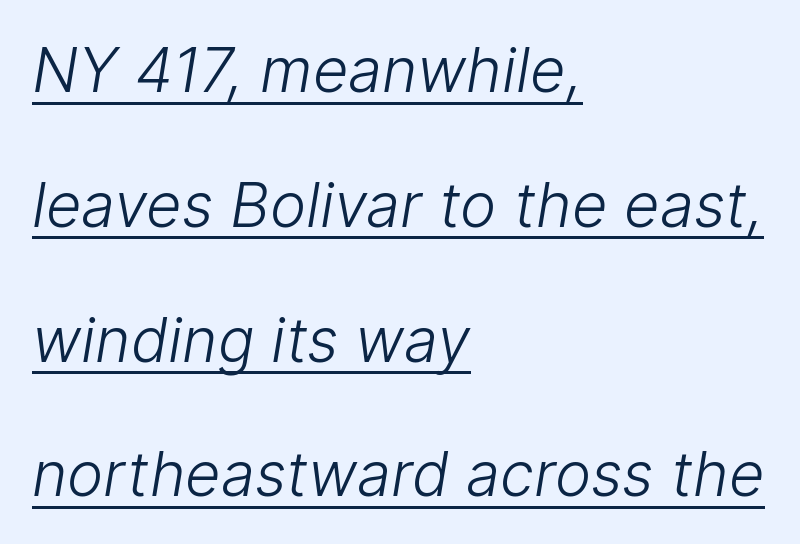
{"serif": "no", "bold": "no", "weight": "light", "width": "normal", "stroke_contrast": "low", "x_height": "medium", "monospaced": "no", "underline": "yes", "align": "left", "line_spacing": "loose", "line_spacing_ratio": 2.21, "letter_spacing": "normal", "letter_spacing_em": 0.0, "glyph_px": 61}
